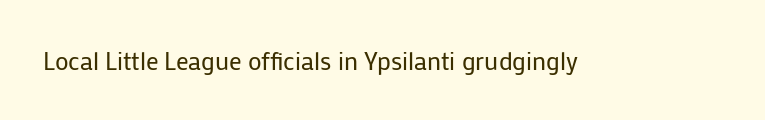
Q: Is the text bold? A: No.
Q: Is the text italic (slanted)? A: No, it is upright.
Q: Is the text underlined? A: No.
Q: Is the spacing between letters normal or unusually wide? A: Normal.
